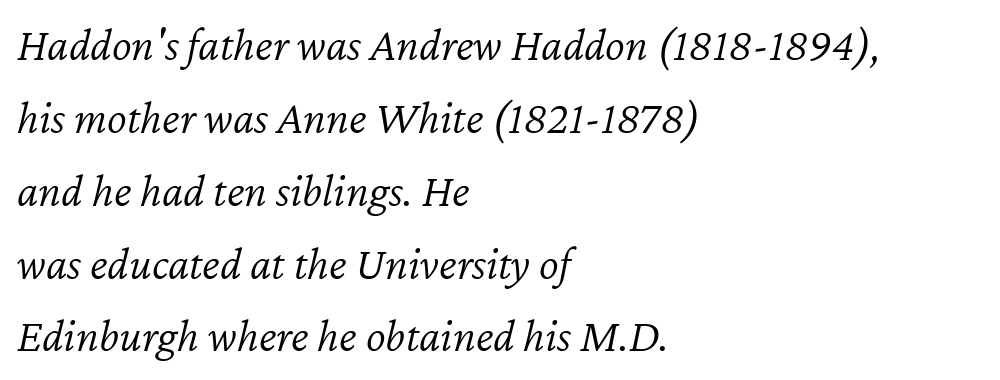
Any mark beneath the type? The region is blank. A student would call this left alignment; a typographer would say flush left, rag right. The rendering keeps characters at their native spacing. Is the type heavy? It reads as light-to-regular instead.
